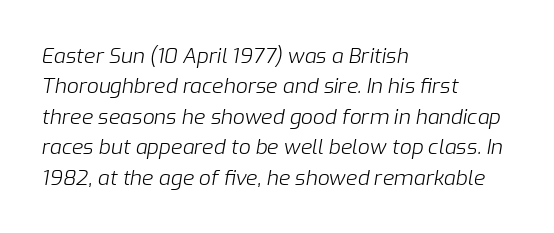
This rendering leaves character spacing at its baseline value. Weight class: somewhere from thin through regular. Any mark beneath the type? The region is blank. Line beginnings align vertically; line endings do not. Tall strokes in this sample are angled rather than plumb. These lines sit exactly where default settings would place them.
